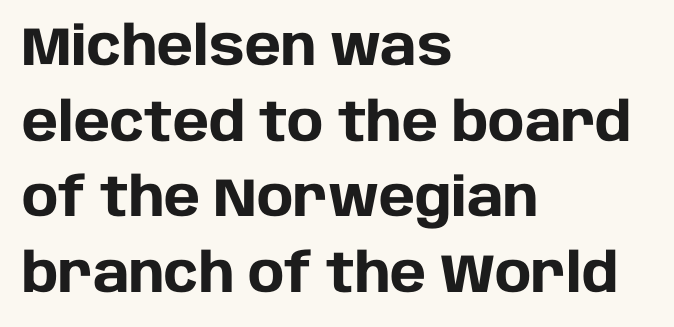
{"serif": "no", "italic": "no", "bold": "yes", "weight": "heavy", "width": "normal", "stroke_contrast": "low", "x_height": "large", "monospaced": "no", "underline": "no", "align": "left", "line_spacing": "normal", "line_spacing_ratio": 1.4, "letter_spacing": "normal", "letter_spacing_em": 0.0, "glyph_px": 54}
